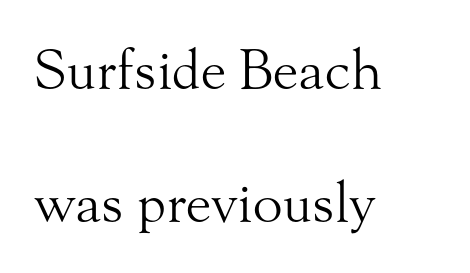
Q: Is the text bold? A: No.
Q: Is the text italic (slanted)? A: No, it is upright.
Q: Is the typeface a serif or a sans-serif typeface? A: Serif.
Q: Is the text underlined? A: No.
Q: How is the paragraph aligned? A: Left-aligned.
Q: Is the spacing between letters normal or unusually wide? A: Normal.
Q: Is the spacing between lines tight, normal or loose? A: Loose.
Q: Width (condensed, normal, or wide)? A: Normal.
Q: Stroke contrast? A: Medium.
Q: x-height? A: Small.
Q: Monospaced? A: No.
